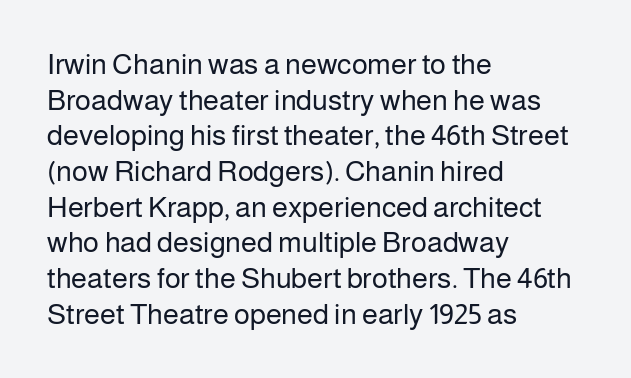
Q: Is the text bold? A: No.
Q: Is the text italic (slanted)? A: No, it is upright.
Q: Is the typeface a serif or a sans-serif typeface? A: Sans-serif.
Q: Is the text underlined? A: No.
Q: How is the paragraph aligned? A: Left-aligned.
Q: Is the spacing between letters normal or unusually wide? A: Normal.
Q: Width (condensed, normal, or wide)? A: Normal.
Q: Stroke contrast? A: Low.
Q: x-height? A: Medium.
Q: Monospaced? A: No.
